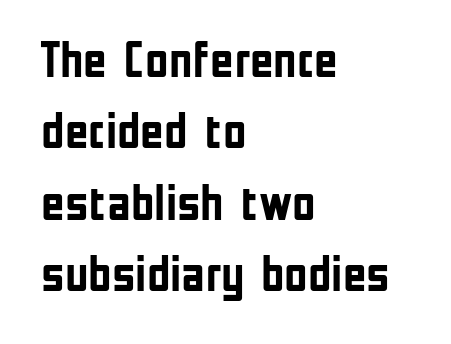
{"serif": "no", "italic": "no", "bold": "yes", "weight": "semibold", "width": "condensed", "stroke_contrast": "low", "x_height": "medium", "monospaced": "no", "underline": "no", "align": "left", "line_spacing": "normal", "line_spacing_ratio": 1.4, "letter_spacing": "normal", "letter_spacing_em": 0.0, "glyph_px": 51}
